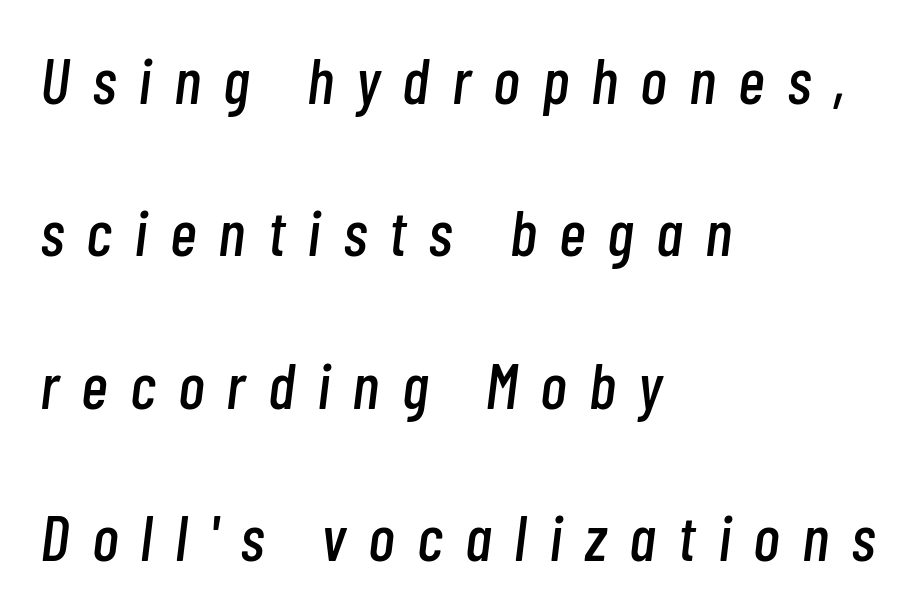
If you drew a line through each stem, it would be angled. Compared with a centered layout, this one pins lines to the left instead. This sample has the flowing, uneven cadence of proportional lettering. The area under the type is left untouched. This block would shrink considerably if given ordinary leading; it's expanded now.
